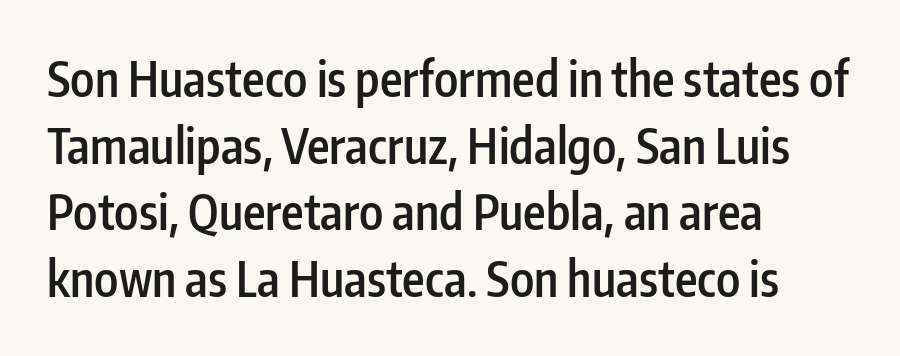
{"serif": "no", "italic": "no", "bold": "semi", "weight": "semibold", "width": "condensed", "stroke_contrast": "low", "x_height": "medium", "monospaced": "no", "underline": "no", "align": "left", "line_spacing": "normal", "line_spacing_ratio": 1.39, "letter_spacing": "normal", "letter_spacing_em": 0.0, "glyph_px": 48}
